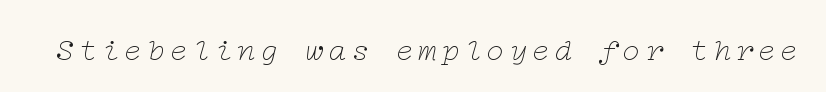
Q: Is the text bold? A: No.
Q: Is the text italic (slanted)? A: Yes, it leans right by about 12 degrees.
Q: Is the typeface a serif or a sans-serif typeface? A: Serif.
Q: Is the text underlined? A: No.
Q: Width (condensed, normal, or wide)? A: Wide.
Q: Stroke contrast? A: Low.
Q: x-height? A: Medium.
